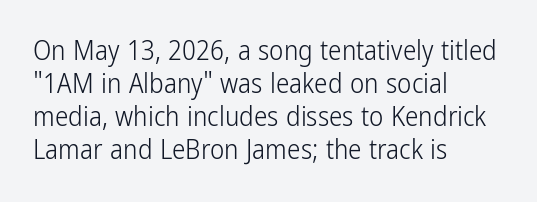
{"italic": "no", "bold": "no", "underline": "no", "align": "left", "line_spacing_ratio": 1.22, "letter_spacing": "normal", "letter_spacing_em": 0.0, "glyph_px": 27}
